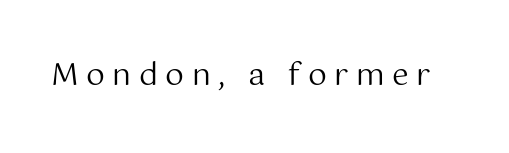
The image shows 30 px regular-weight sans-serif type, upright; set unusually wide letter spacing (+0.25 em), not underlined; medium stroke contrast and a medium x-height.
